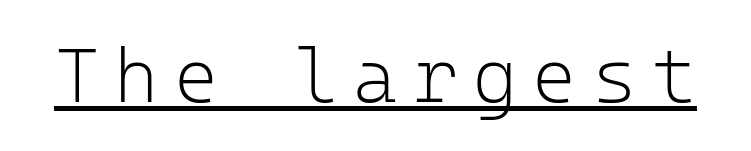
The image shows 76 px light sans-serif type, upright, monospaced; set unusually wide letter spacing (+0.2 em), underlined; low stroke contrast and a medium x-height.
